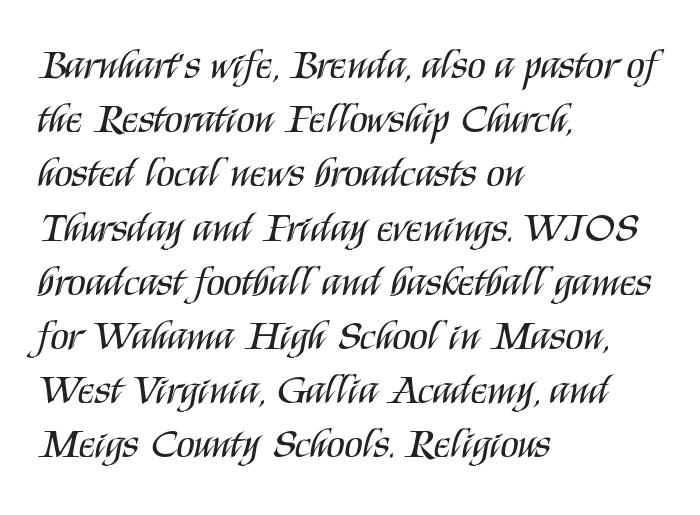
Q: Is the text bold? A: No.
Q: Is the text italic (slanted)? A: Yes.
Q: Is the typeface a serif or a sans-serif typeface? A: Sans-serif.
Q: Is the text underlined? A: No.
Q: How is the paragraph aligned? A: Left-aligned.
Q: Is the spacing between letters normal or unusually wide? A: Normal.
Q: Is the spacing between lines tight, normal or loose? A: Normal.
Q: Width (condensed, normal, or wide)? A: Condensed.
Q: Stroke contrast? A: Medium.
Q: x-height? A: Large.
Q: Monospaced? A: No.
